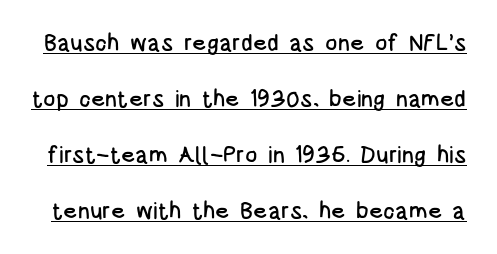
The image shows 23 px text type, upright; set loose line spacing (2.43x), normal letter spacing, underlined.
